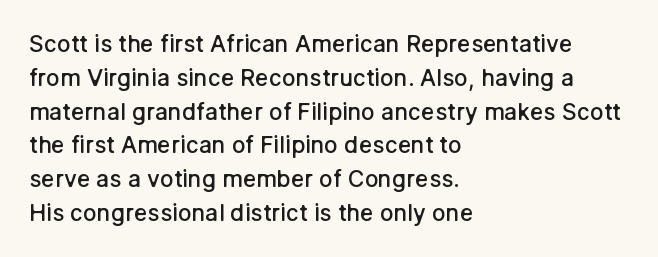
Upright lettering throughout. Reading down the block, your eye returns to a fixed left position each line. Strokes here are thickened, but only to semibold level. Evenly set lines give the paragraph a standard silhouette. Standard letterfit; no display-style spreading of the glyphs. Clear beneath every line of the passage.
